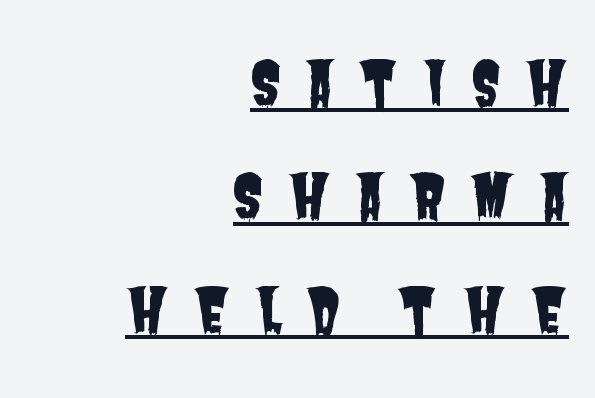
{"serif": "no", "width": "condensed", "stroke_contrast": "low", "x_height": "large", "monospaced": "no", "underline": "yes", "align": "right", "line_spacing_ratio": 1.89, "letter_spacing": "wide", "letter_spacing_em": 0.4, "glyph_px": 60}
